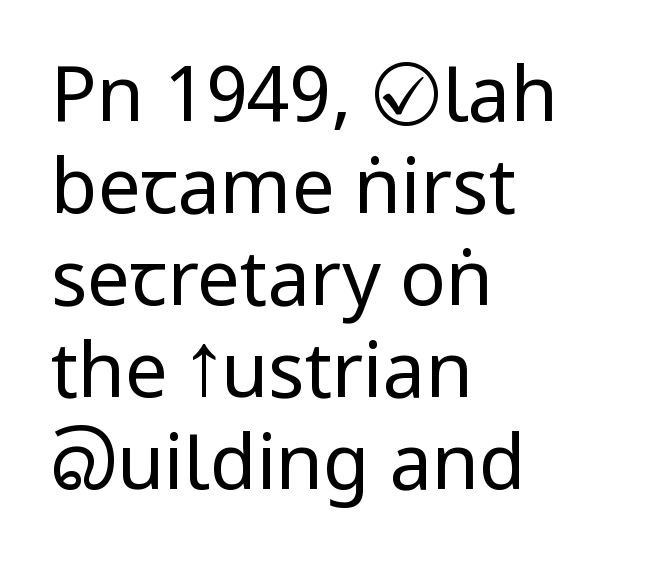
Nothing sits at the stroke ends, so this counts as sans-serif. Ascenders rise straight up at ninety degrees. Each line starts at the same left margin while the right side varies. Summary of weight: not heavy and not bold.
